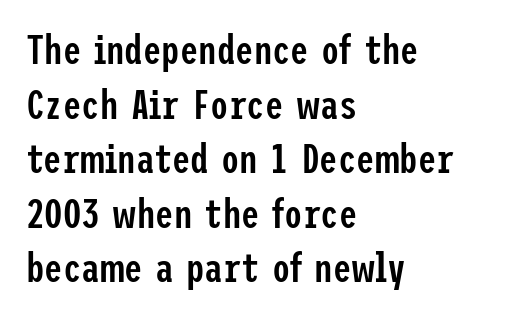
Nothing unusual about the tracking: characters are spaced as the font intends. Unmarked baselines from the first word to the last. The text block is weighted toward the left margin, trailing off unevenly rightward. Look at the bottom of the vertical strokes: they stop flat, with no serifs. The line-height multiplier appears to be the usual default.
